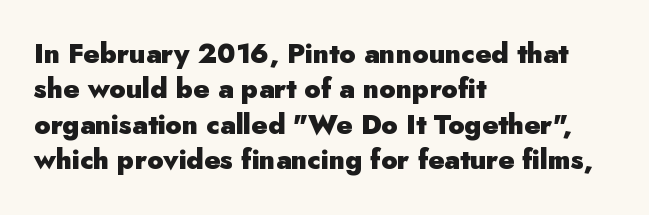
{"italic": "no", "bold": "yes", "underline": "no", "align": "left", "line_spacing": "normal", "line_spacing_ratio": 1.31, "letter_spacing": "normal", "letter_spacing_em": 0.0, "glyph_px": 27}
